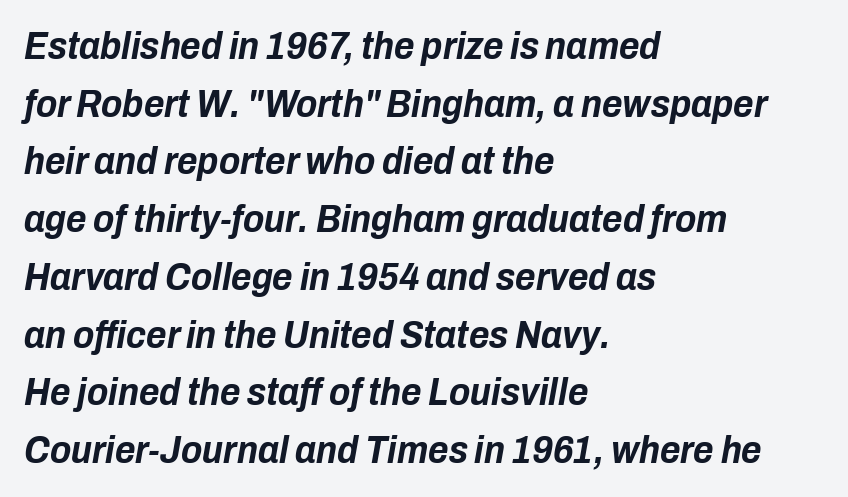
You could not count columns in this text — the font is proportionally spaced. Evenly set lines give the paragraph a standard silhouette. Compared with ordinary roman type, these characters are visibly tilted. How are the letters spaced? Ordinarily, with no added tracking.
